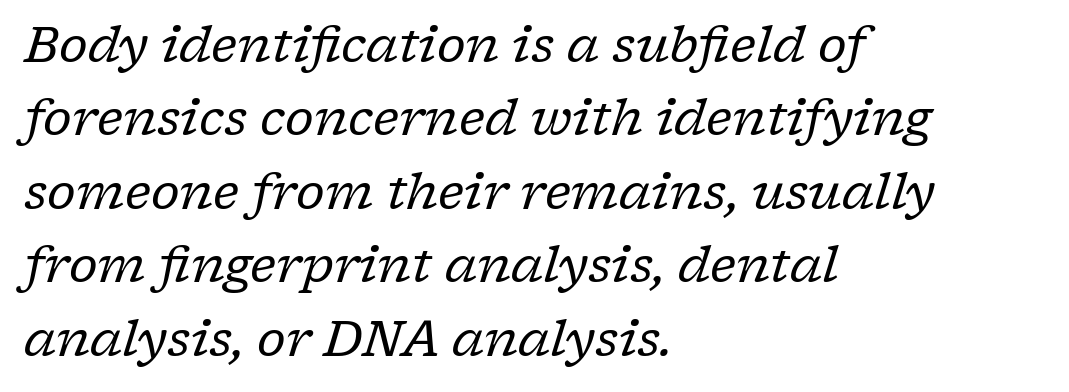
The weight would be labelled regular, book, light, or lighter still. Each line starts at the same left margin while the right side varies. In terms of letterspacing, this is plain default setting. Looks like regular typesetting: each glyph gets only the width it needs. Italic? Definitely — the glyphs are oblique. Serifs: yes, visible at the terminals of the letterforms.
